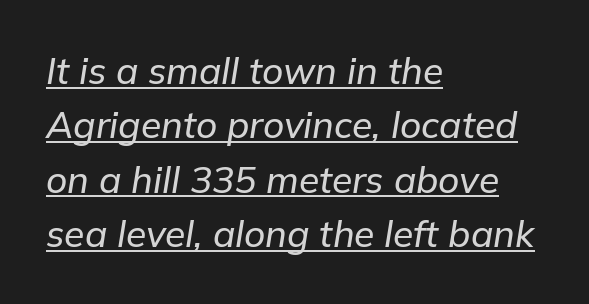
The image shows 37 px text type, italic (leaning right); set left-aligned, normal line spacing (1.47x), normal letter spacing, underlined; low stroke contrast and a medium x-height.
